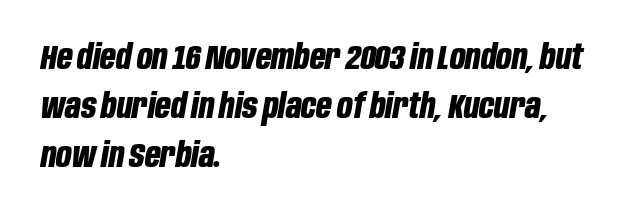
Q: Is the text bold? A: Yes.
Q: Is the text italic (slanted)? A: Yes, it leans right by about 10 degrees.
Q: Is the text underlined? A: No.
Q: How is the paragraph aligned? A: Left-aligned.
Q: Is the spacing between letters normal or unusually wide? A: Normal.
Q: Is the spacing between lines tight, normal or loose? A: Normal.
Q: Width (condensed, normal, or wide)? A: Condensed.
Q: Stroke contrast? A: Low.
Q: x-height? A: Large.
Q: Monospaced? A: No.
